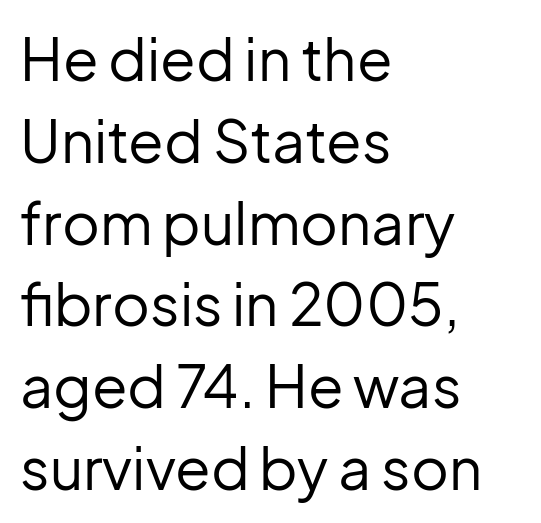
Q: Is the text bold? A: No.
Q: Is the text italic (slanted)? A: No, it is upright.
Q: Is the typeface a serif or a sans-serif typeface? A: Sans-serif.
Q: Is the text underlined? A: No.
Q: How is the paragraph aligned? A: Left-aligned.
Q: Is the spacing between letters normal or unusually wide? A: Normal.
Q: Is the spacing between lines tight, normal or loose? A: Normal.
Q: Width (condensed, normal, or wide)? A: Normal.
Q: Stroke contrast? A: Low.
Q: x-height? A: Medium.
Q: Monospaced? A: No.
